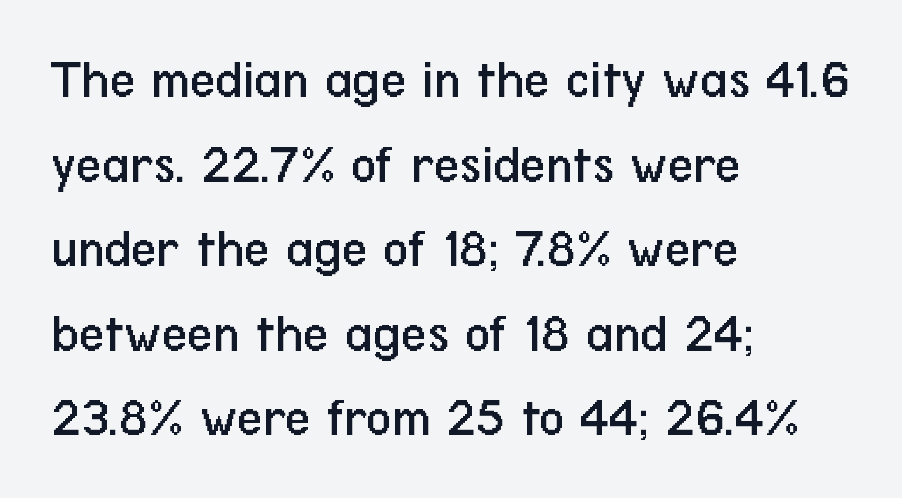
The image shows 56 px regular-weight, condensed sans-serif type, upright; set left-aligned, normal line spacing (1.51x), normal letter spacing, not underlined; low stroke contrast and a medium x-height.
